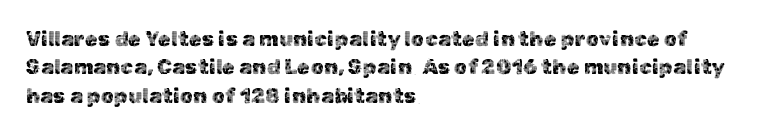
{"italic": "no", "underline": "no", "align": "left", "line_spacing": "normal", "line_spacing_ratio": 1.35, "letter_spacing": "normal", "letter_spacing_em": 0.0, "glyph_px": 21}
